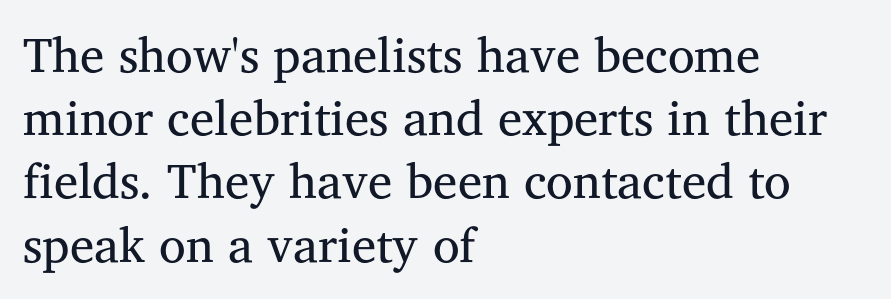
The image shows 49 px regular-weight serif type, upright; set left-aligned, normal line spacing (1.29x), normal letter spacing, not underlined; medium stroke contrast and a medium x-height.
